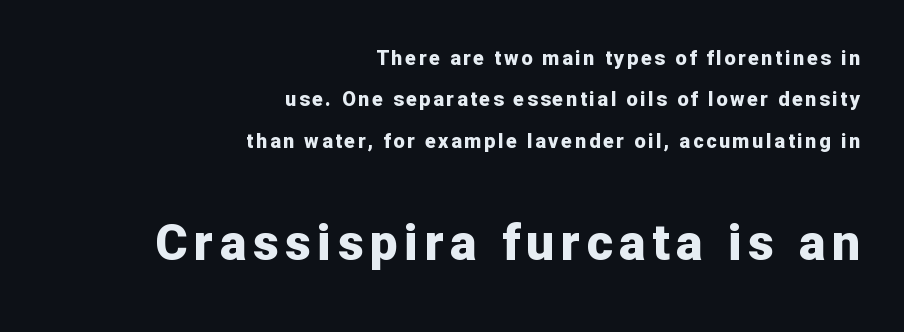
The image shows 50 px bold sans-serif type, upright; set right-aligned, loose line spacing (2.07x), not underlined; the second (bottom) block is 2.5x larger; low stroke contrast and a medium x-height.
